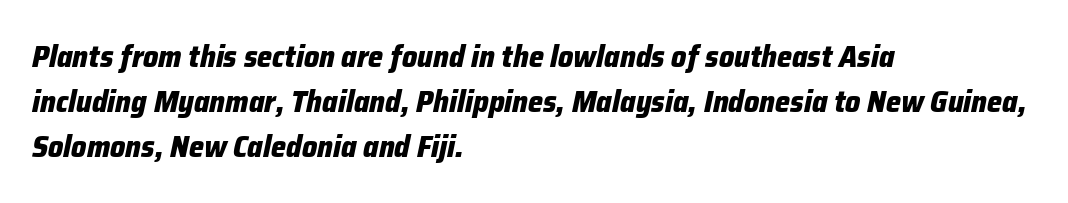
Q: Is the text bold? A: Yes.
Q: Is the text italic (slanted)? A: Yes, it leans right by about 12 degrees.
Q: Is the text underlined? A: No.
Q: How is the paragraph aligned? A: Left-aligned.
Q: Is the spacing between letters normal or unusually wide? A: Normal.
Q: Is the spacing between lines tight, normal or loose? A: Normal.
Q: Width (condensed, normal, or wide)? A: Normal.
Q: Stroke contrast? A: Low.
Q: x-height? A: Medium.
Q: Monospaced? A: No.
